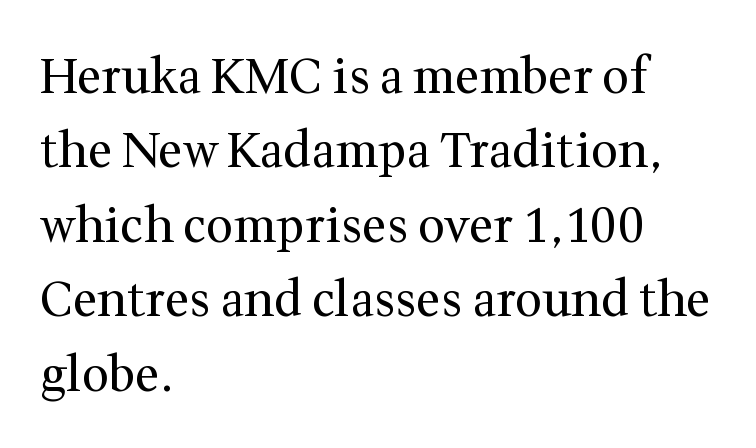
The text block is weighted toward the left margin, trailing off unevenly rightward. Is the letter spacing exaggerated? No — it looks like the ordinary default. Notice how descenders clear the ascenders below comfortably — that's standard leading. Italic? Not at all — the glyphs are vertical. The face looks like a standard text weight, possibly lighter. Serifs: yes, visible at the terminals of the letterforms.
